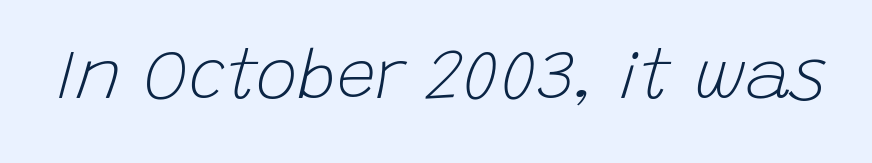
Q: Is the text bold? A: No.
Q: Is the text italic (slanted)? A: Yes, it leans right by about 15 degrees.
Q: Is the text underlined? A: No.
Q: Is the spacing between letters normal or unusually wide? A: Normal.
Q: Width (condensed, normal, or wide)? A: Normal.
Q: Stroke contrast? A: Low.
Q: x-height? A: Large.
Q: Monospaced? A: No.
